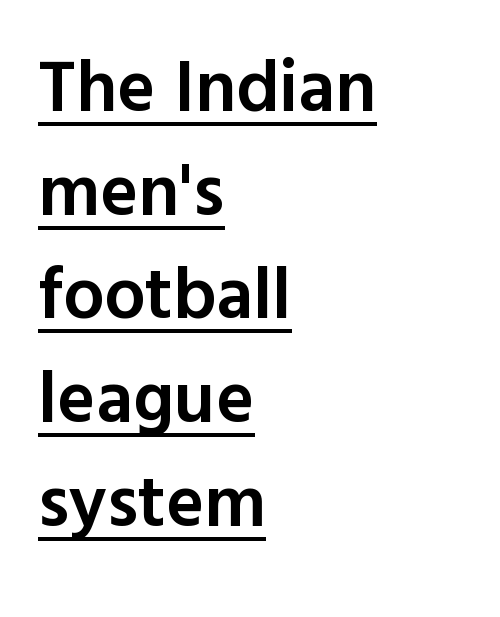
The image shows 73 px semibold sans-serif type, upright; set left-aligned, normal line spacing (1.42x), normal letter spacing, underlined; a medium x-height.
